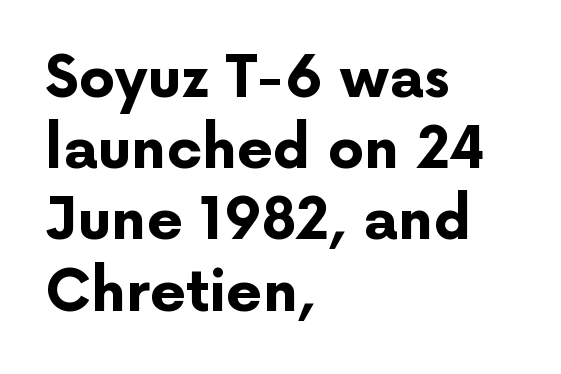
{"serif": "no", "italic": "no", "bold": "yes", "weight": "bold", "width": "normal", "stroke_contrast": "low", "x_height": "medium", "monospaced": "no", "underline": "no", "align": "left", "line_spacing": "normal", "line_spacing_ratio": 1.25, "letter_spacing": "normal", "letter_spacing_em": 0.0, "glyph_px": 57}
